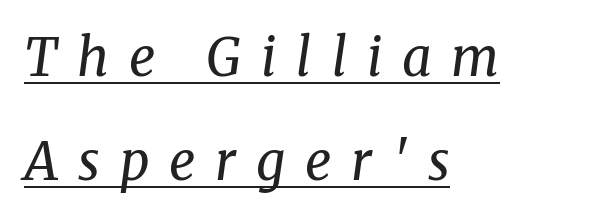
Q: Is the text bold? A: No.
Q: Is the text italic (slanted)? A: Yes, it leans right by about 8 degrees.
Q: Is the typeface a serif or a sans-serif typeface? A: Serif.
Q: Is the text underlined? A: Yes.
Q: How is the paragraph aligned? A: Left-aligned.
Q: Is the spacing between letters normal or unusually wide? A: Unusually wide.
Q: Is the spacing between lines tight, normal or loose? A: Loose.
Q: Width (condensed, normal, or wide)? A: Normal.
Q: Stroke contrast? A: Medium.
Q: x-height? A: Medium.
Q: Monospaced? A: No.
